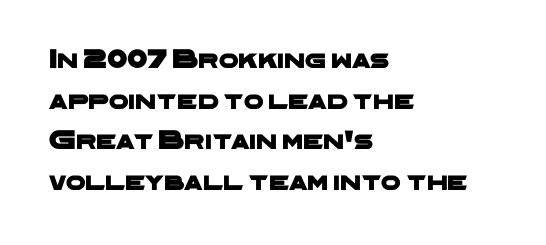
The image shows 28 px wide sans-serif type; set left-aligned, normal line spacing (1.45x), normal letter spacing, not underlined; low stroke contrast and a medium x-height.
